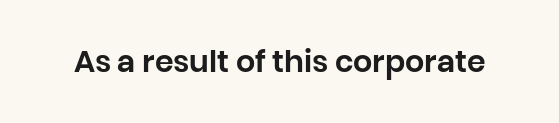
Q: Is the text italic (slanted)? A: No, it is upright.
Q: Is the typeface a serif or a sans-serif typeface? A: Sans-serif.
Q: Is the text underlined? A: No.
Q: Is the spacing between letters normal or unusually wide? A: Normal.
Q: Width (condensed, normal, or wide)? A: Normal.
Q: Stroke contrast? A: Low.
Q: x-height? A: Large.
Q: Monospaced? A: No.
